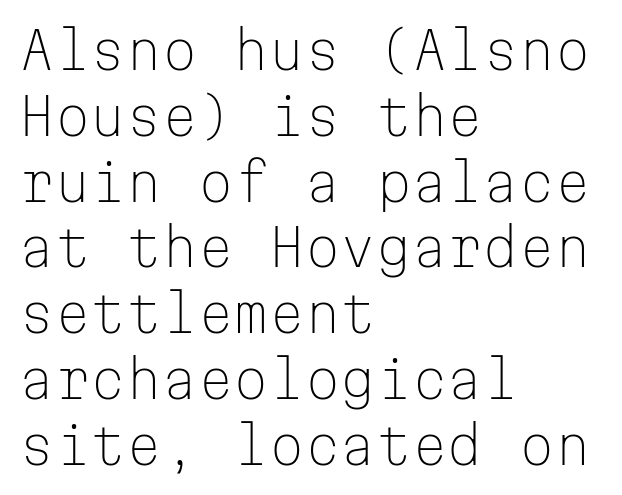
Q: Is the text bold? A: No.
Q: Is the text italic (slanted)? A: No, it is upright.
Q: Is the typeface a serif or a sans-serif typeface? A: Sans-serif.
Q: Is the text underlined? A: No.
Q: How is the paragraph aligned? A: Left-aligned.
Q: Is the spacing between letters normal or unusually wide? A: Normal.
Q: Is the spacing between lines tight, normal or loose? A: Normal.
Q: Width (condensed, normal, or wide)? A: Normal.
Q: Stroke contrast? A: Low.
Q: x-height? A: Medium.
Q: Monospaced? A: Yes.
